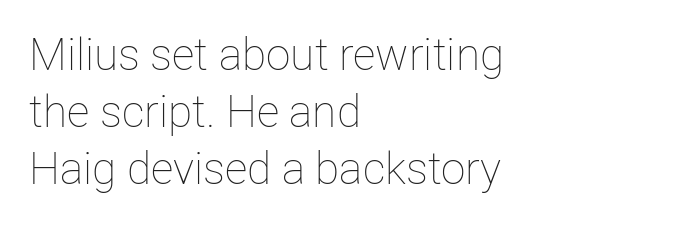
The image shows 44 px thin type, upright; set left-aligned, normal line spacing (1.3x), normal letter spacing, not underlined; low stroke contrast and a medium x-height.
